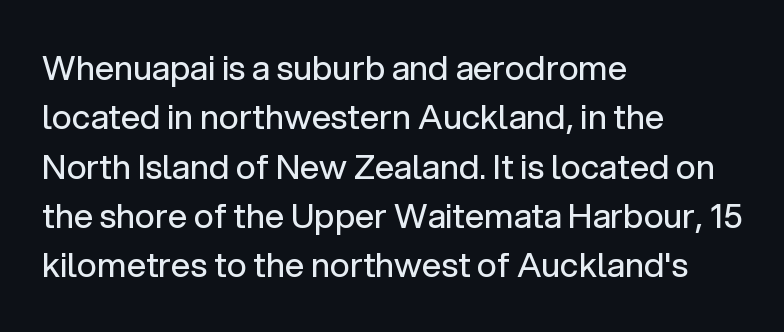
{"serif": "no", "italic": "no", "bold": "no", "weight": "regular", "width": "normal", "stroke_contrast": "low", "x_height": "medium", "monospaced": "no", "underline": "no", "align": "left", "line_spacing": "normal", "line_spacing_ratio": 1.45, "letter_spacing": "normal", "letter_spacing_em": 0.0, "glyph_px": 34}
